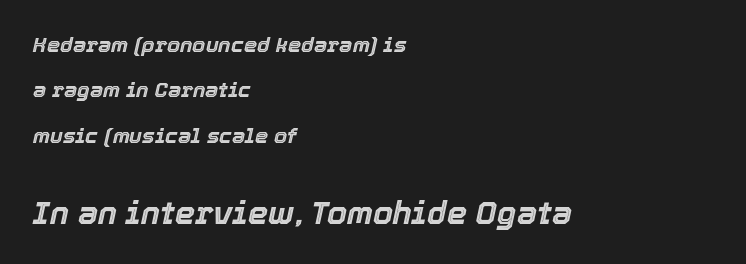
Q: Is the text italic (slanted)? A: Yes, it leans right by about 12 degrees.
Q: Is the text underlined? A: No.
Q: How is the paragraph aligned? A: Left-aligned.
Q: Is the spacing between letters normal or unusually wide? A: Normal.
Q: Is the spacing between lines tight, normal or loose? A: Loose.
Q: Which block of text is set in a larger size, the first (top) or the second (bottom)? A: The second (bottom) one.
Q: Width (condensed, normal, or wide)? A: Normal.
Q: x-height? A: Medium.
Q: Monospaced? A: No.
